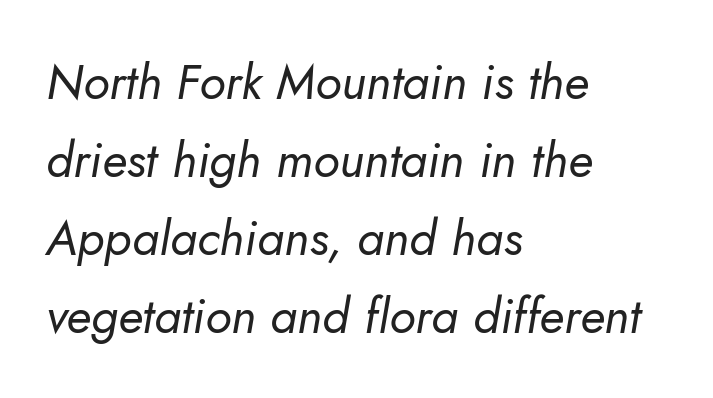
{"italic": "yes", "lean": "right", "slant_degrees": 10, "bold": "no", "weight": "regular", "width": "normal", "stroke_contrast": "low", "x_height": "small", "monospaced": "no", "underline": "no", "align": "left", "line_spacing": "normal", "line_spacing_ratio": 1.59, "letter_spacing": "normal", "letter_spacing_em": 0.0, "glyph_px": 49}
